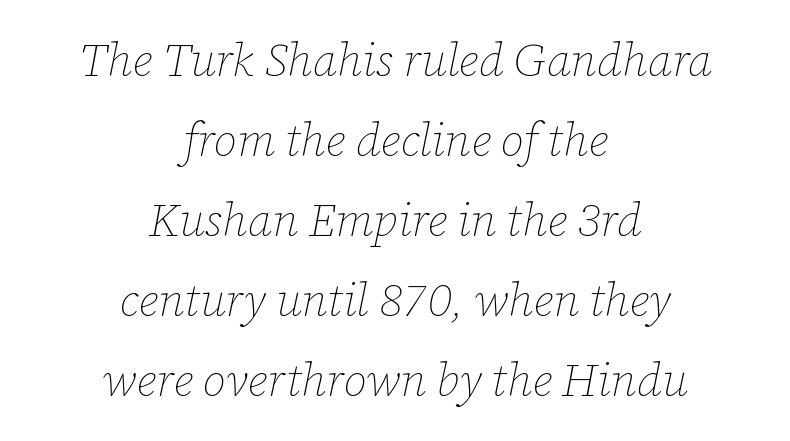
Looking at the ascenders, they clearly lean. The font sits on the lighter half of the weight spectrum, regular included. This rendering leaves character spacing at its baseline value. Unmarked baselines from the first word to the last. Does the copy run flush right? No — it is centered line by line.
